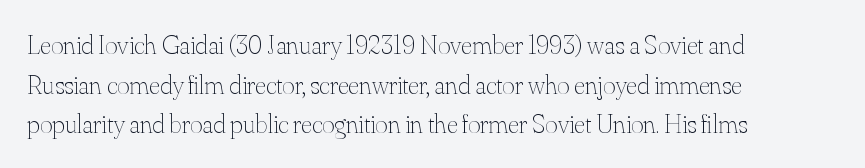
Notice how descenders clear the ascenders below comfortably — that's standard leading. Inter-character spacing is left at the font's built-in metrics. Bare-footed words on every line. The strokes are not fattened; the text isn't bold. A student would call this left alignment; a typographer would say flush left, rag right.
